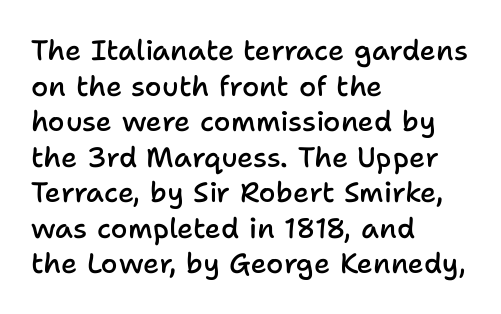
Q: Is the text bold? A: Semi-bold.
Q: Is the text italic (slanted)? A: No, it is upright.
Q: Is the typeface a serif or a sans-serif typeface? A: Sans-serif.
Q: Is the text underlined? A: No.
Q: How is the paragraph aligned? A: Left-aligned.
Q: Is the spacing between letters normal or unusually wide? A: Normal.
Q: Is the spacing between lines tight, normal or loose? A: Normal.
Q: Width (condensed, normal, or wide)? A: Normal.
Q: Stroke contrast? A: Low.
Q: x-height? A: Medium.
Q: Monospaced? A: No.
